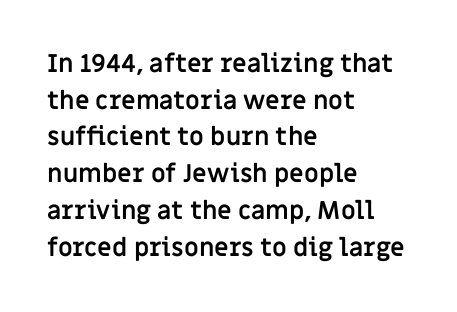
{"italic": "no", "bold": "yes", "underline": "no", "align": "left", "line_spacing": "normal", "line_spacing_ratio": 1.47, "letter_spacing": "normal", "letter_spacing_em": 0.0, "glyph_px": 25}
